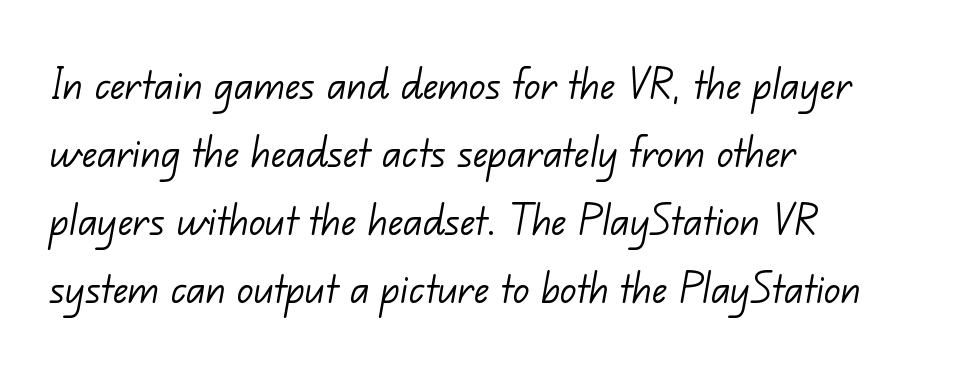
Q: Is the text bold? A: No.
Q: Is the typeface a serif or a sans-serif typeface? A: Sans-serif.
Q: Is the text underlined? A: No.
Q: How is the paragraph aligned? A: Left-aligned.
Q: Is the spacing between letters normal or unusually wide? A: Normal.
Q: Is the spacing between lines tight, normal or loose? A: Normal.
Q: Width (condensed, normal, or wide)? A: Normal.
Q: Stroke contrast? A: Low.
Q: x-height? A: Small.
Q: Monospaced? A: No.
